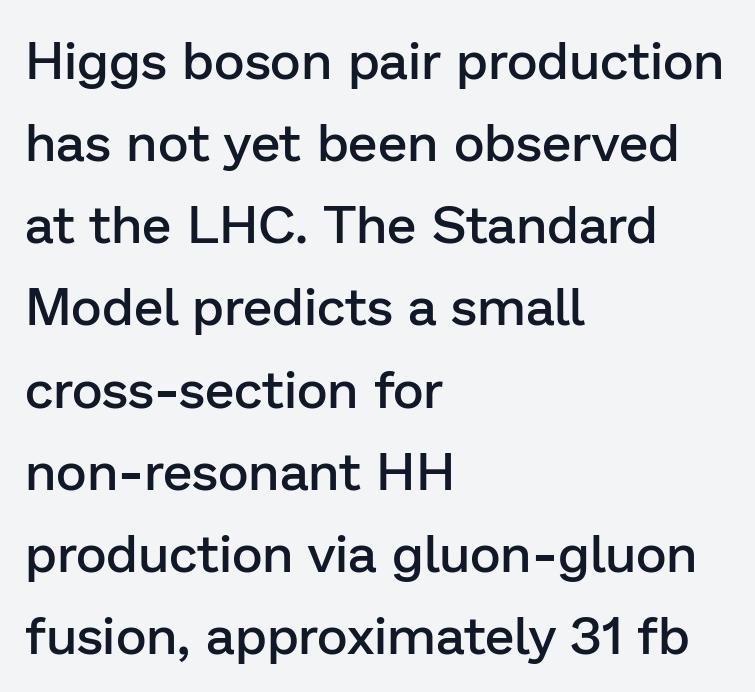
The image shows 53 px semibold sans-serif type, upright; set left-aligned, normal line spacing (1.55x), normal letter spacing, not underlined; low stroke contrast and a medium x-height.
